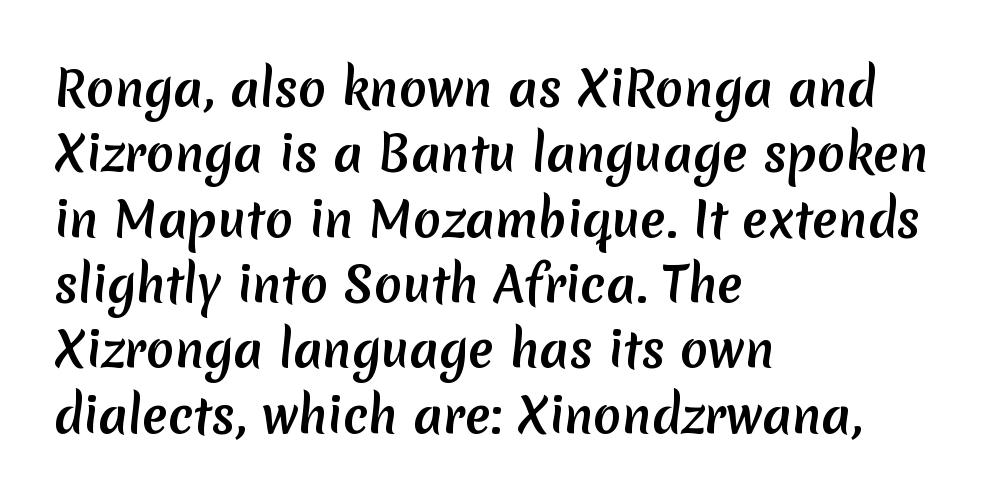
{"serif": "no", "bold": "yes", "weight": "semibold", "width": "normal", "stroke_contrast": "low", "x_height": "medium", "monospaced": "no", "underline": "no", "align": "left", "line_spacing": "normal", "line_spacing_ratio": 1.39, "letter_spacing": "normal", "letter_spacing_em": 0.0, "glyph_px": 47}
